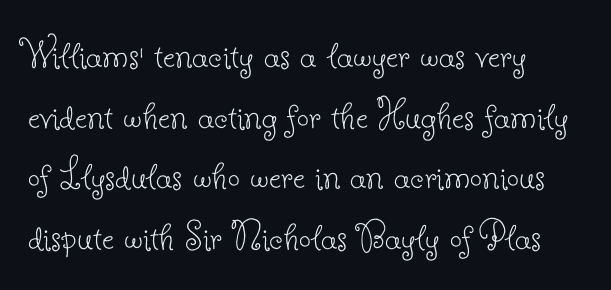
The letters advance in unequal steps, a hallmark of proportional type. Letters have the restrained weight of plain body copy at most. Classification — serif. Has an underline been added? It has not. The letters sit at their default tracking, neither squeezed nor spread.
